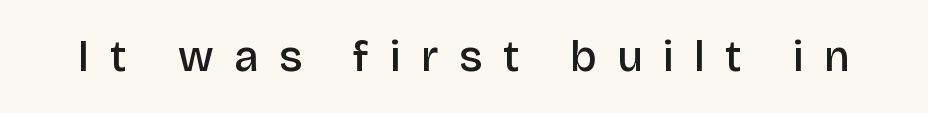
Q: Is the text bold? A: Semi-bold.
Q: Is the text italic (slanted)? A: No, it is upright.
Q: Is the typeface a serif or a sans-serif typeface? A: Sans-serif.
Q: Is the text underlined? A: No.
Q: Is the spacing between letters normal or unusually wide? A: Unusually wide.
Q: Width (condensed, normal, or wide)? A: Normal.
Q: Stroke contrast? A: Low.
Q: x-height? A: Large.
Q: Monospaced? A: No.
